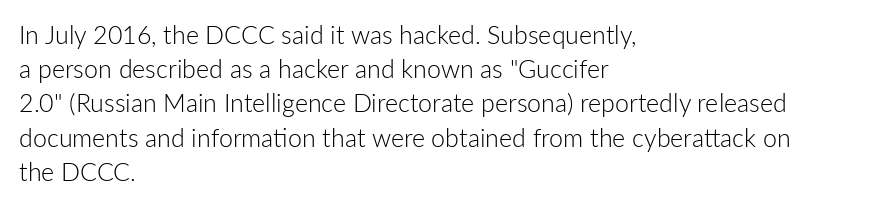
The image shows 25 px text type, upright; set left-aligned, normal line spacing (1.37x), normal letter spacing, not underlined.
